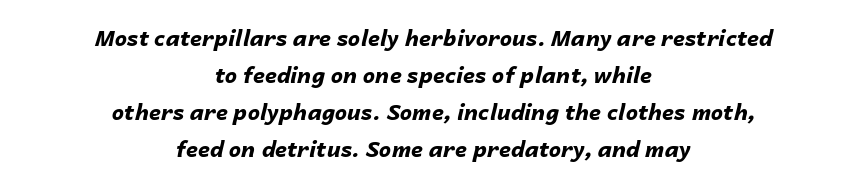
Q: Is the text bold? A: Yes.
Q: Is the text italic (slanted)? A: Yes, it leans right by about 14 degrees.
Q: Is the text underlined? A: No.
Q: How is the paragraph aligned? A: Centered.
Q: Is the spacing between letters normal or unusually wide? A: Normal.
Q: Is the spacing between lines tight, normal or loose? A: Normal.
